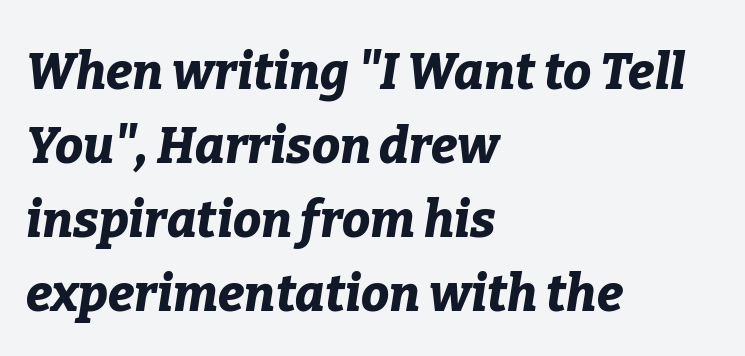
The image shows 50 px bold type, italic (leaning right); set left-aligned, normal line spacing (1.48x), normal letter spacing, not underlined; low stroke contrast and a medium x-height.
